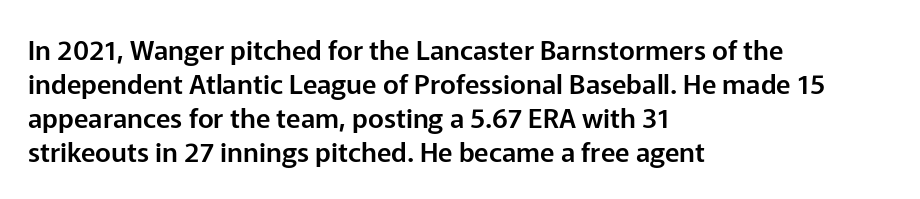
Q: Is the text italic (slanted)? A: No, it is upright.
Q: Is the text underlined? A: No.
Q: How is the paragraph aligned? A: Left-aligned.
Q: Is the spacing between letters normal or unusually wide? A: Normal.
Q: Is the spacing between lines tight, normal or loose? A: Normal.
